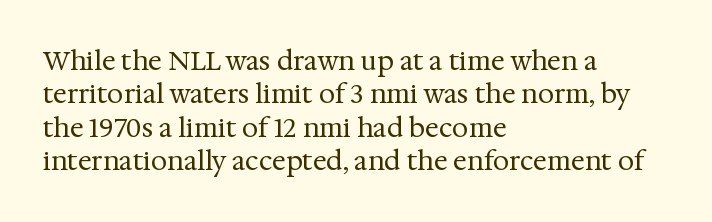
Q: Is the text bold? A: No.
Q: Is the text italic (slanted)? A: No, it is upright.
Q: Is the text underlined? A: No.
Q: How is the paragraph aligned? A: Left-aligned.
Q: Is the spacing between letters normal or unusually wide? A: Normal.
Q: Is the spacing between lines tight, normal or loose? A: Normal.
